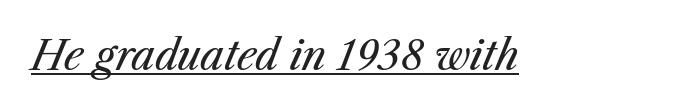
Designer's note — italics engaged. Observe the ordinary spacing: letters are neighbours, not strangers. The rendered words wear a rule along their underside. This sample has the flowing, uneven cadence of proportional lettering.
